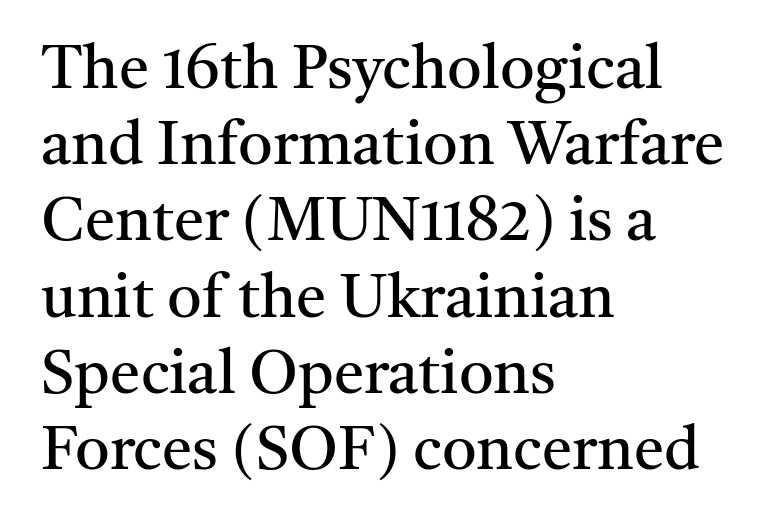
The image shows 61 px regular-weight serif type, upright; set left-aligned, normal line spacing (1.25x), normal letter spacing, not underlined; medium stroke contrast and a medium x-height.
